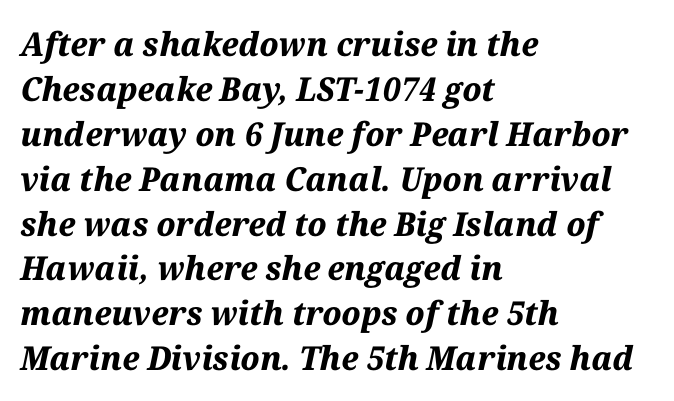
{"italic": "yes", "lean": "right", "slant_degrees": 12, "bold": "yes", "weight": "bold", "width": "normal", "stroke_contrast": "medium", "x_height": "medium", "monospaced": "no", "underline": "no", "align": "left", "line_spacing": "normal", "line_spacing_ratio": 1.36, "letter_spacing": "normal", "letter_spacing_em": 0.0, "glyph_px": 33}
